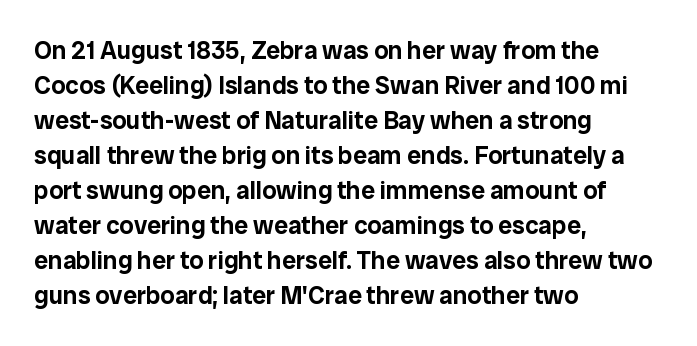
{"italic": "no", "underline": "no", "align": "left", "line_spacing": "normal", "line_spacing_ratio": 1.4, "letter_spacing": "normal", "letter_spacing_em": 0.0, "glyph_px": 25}
